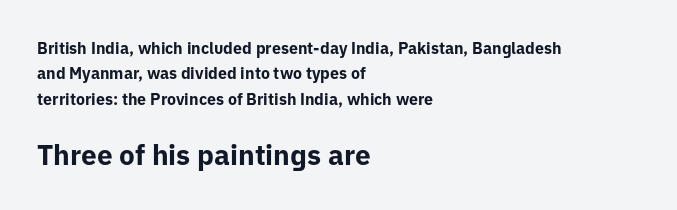
{"serif": "no", "italic": "no", "bold": "yes", "weight": "bold", "width": "normal", "stroke_contrast": "low", "x_height": "medium", "monospaced": "no", "underline": "no", "align": "left", "line_spacing": "normal", "line_spacing_ratio": 1.59, "letter_spacing": "normal", "letter_spacing_em": 0.0, "larger_block": "second", "size_ratio": 1.75, "glyph_px": 28}
